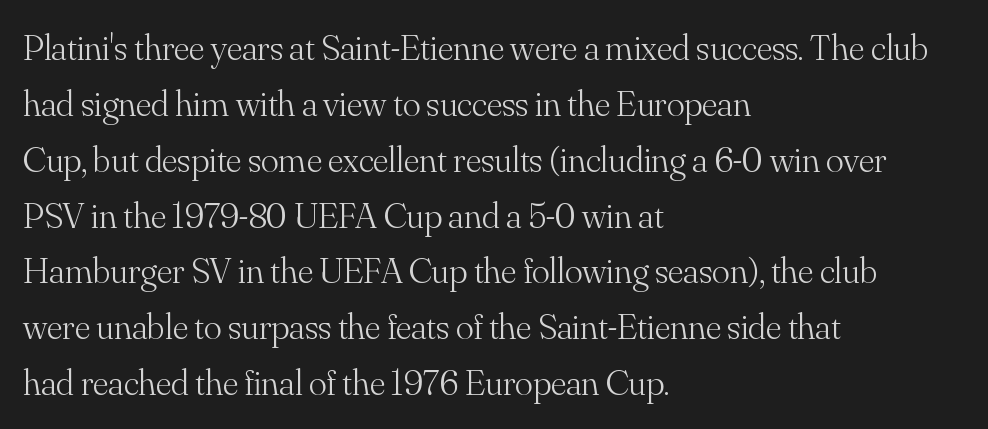
Q: Is the text bold? A: No.
Q: Is the text italic (slanted)? A: No, it is upright.
Q: Is the typeface a serif or a sans-serif typeface? A: Serif.
Q: Is the text underlined? A: No.
Q: How is the paragraph aligned? A: Left-aligned.
Q: Is the spacing between letters normal or unusually wide? A: Normal.
Q: Is the spacing between lines tight, normal or loose? A: Normal.
Q: Width (condensed, normal, or wide)? A: Normal.
Q: Stroke contrast? A: Medium.
Q: x-height? A: Small.
Q: Monospaced? A: No.
